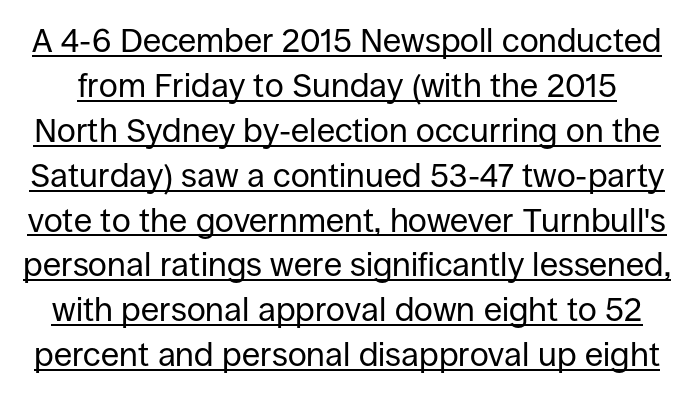
Q: Is the text bold? A: No.
Q: Is the text italic (slanted)? A: No, it is upright.
Q: Is the typeface a serif or a sans-serif typeface? A: Sans-serif.
Q: Is the text underlined? A: Yes.
Q: Is the spacing between letters normal or unusually wide? A: Normal.
Q: Is the spacing between lines tight, normal or loose? A: Normal.
Q: Width (condensed, normal, or wide)? A: Normal.
Q: Stroke contrast? A: Low.
Q: x-height? A: Large.
Q: Monospaced? A: No.
